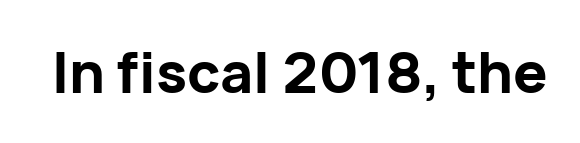
Q: Is the text bold? A: Yes.
Q: Is the text italic (slanted)? A: No, it is upright.
Q: Is the typeface a serif or a sans-serif typeface? A: Sans-serif.
Q: Is the text underlined? A: No.
Q: Is the spacing between letters normal or unusually wide? A: Normal.
Q: Width (condensed, normal, or wide)? A: Normal.
Q: Stroke contrast? A: Low.
Q: x-height? A: Medium.
Q: Monospaced? A: No.
